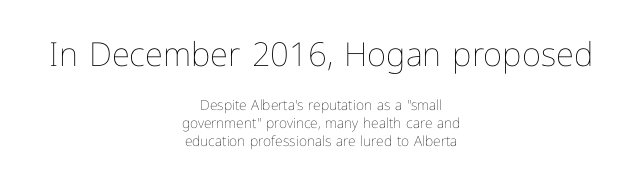
The image shows 33 px thin type, upright; set centered, normal line spacing (1.29x), normal letter spacing, not underlined; the first (top) block is 2.36x larger; low stroke contrast and a medium x-height.
